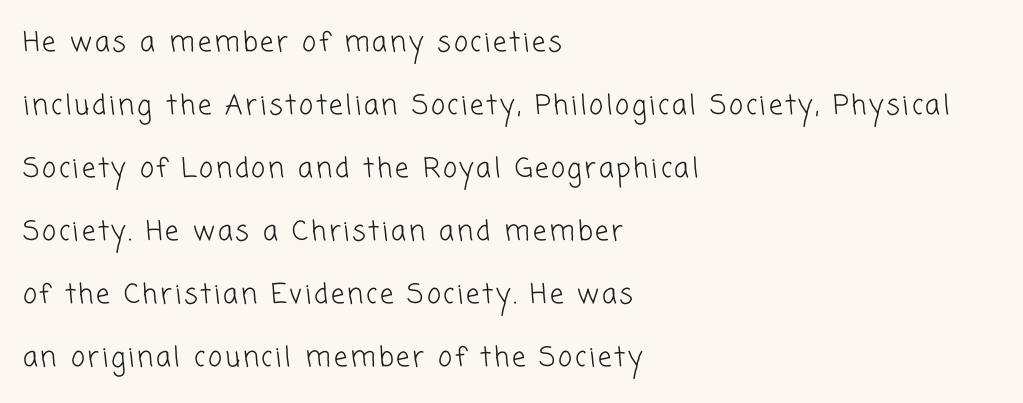
The rendering uses a large line-height, opening up the rows. Letters rest on an invisible, unmarked baseline. Weight: not bold — regular or lighter. The compositor pushed each line to the left boundary.
